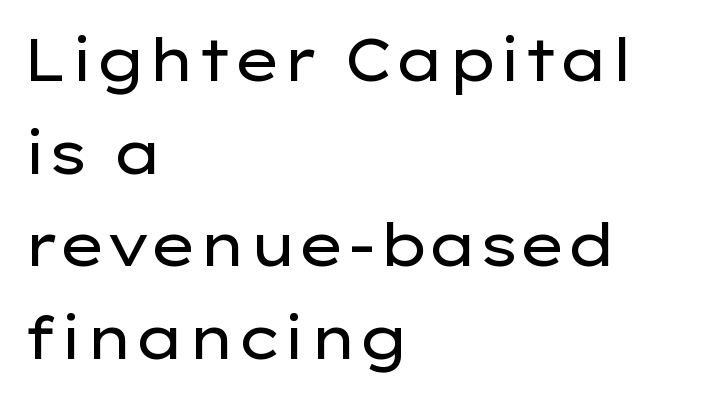
{"serif": "no", "italic": "no", "bold": "no", "weight": "regular", "width": "wide", "stroke_contrast": "low", "x_height": "medium", "monospaced": "no", "underline": "no", "align": "left", "line_spacing": "normal", "line_spacing_ratio": 1.57, "letter_spacing": "normal", "letter_spacing_em": 0.0, "glyph_px": 59}
